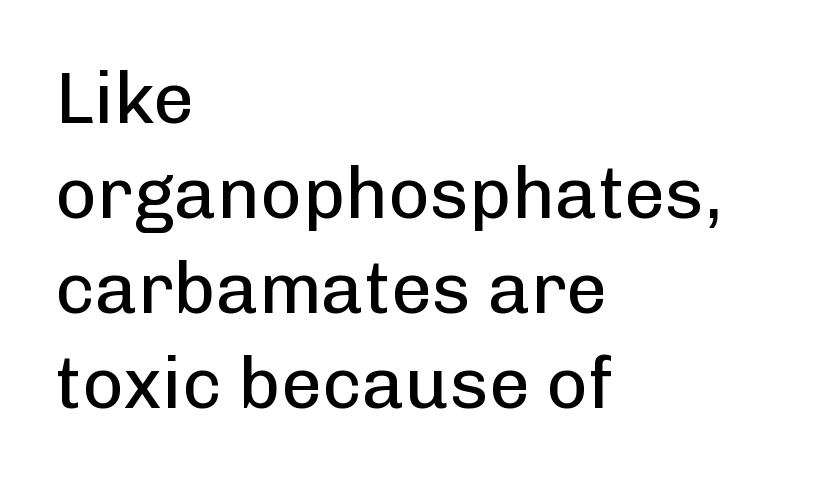
The image shows 72 px regular-weight sans-serif type, upright; set left-aligned, normal line spacing (1.32x), normal letter spacing, not underlined; low stroke contrast and a medium x-height.
